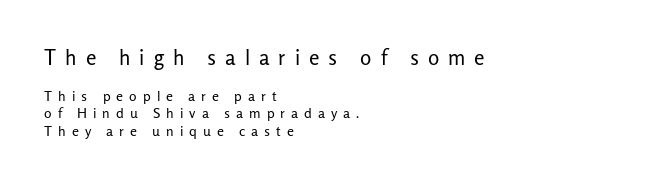
Q: Is the text bold? A: No.
Q: Is the text italic (slanted)? A: No, it is upright.
Q: Is the text underlined? A: No.
Q: How is the paragraph aligned? A: Left-aligned.
Q: Is the spacing between letters normal or unusually wide? A: Unusually wide.
Q: Which block of text is set in a larger size, the first (top) or the second (bottom)? A: The first (top) one.
